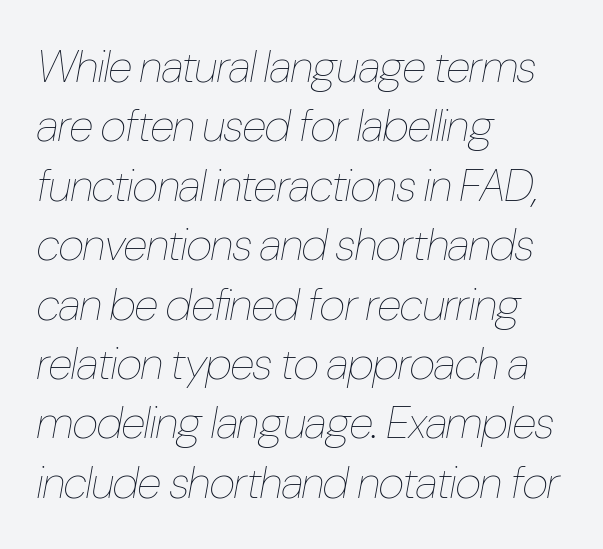
Here the designer chose a conventional face with non-uniform glyph widths. Alignment: flush left. Is this a heavy cut? Hardly; it is regular or lighter. Letters rest on an invisible, unmarked baseline.
